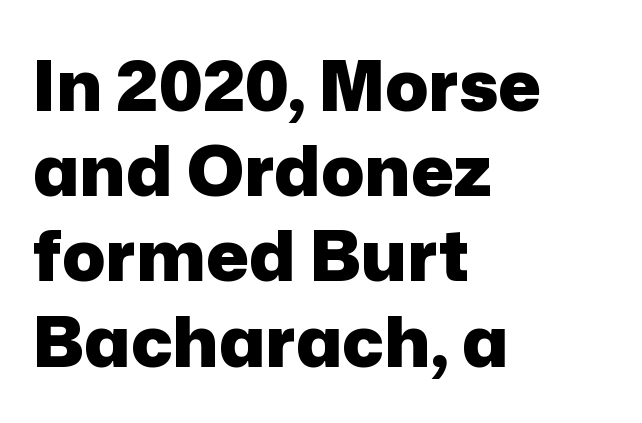
Q: Is the text bold? A: Yes.
Q: Is the text italic (slanted)? A: No, it is upright.
Q: Is the typeface a serif or a sans-serif typeface? A: Sans-serif.
Q: Is the text underlined? A: No.
Q: How is the paragraph aligned? A: Left-aligned.
Q: Is the spacing between letters normal or unusually wide? A: Normal.
Q: Width (condensed, normal, or wide)? A: Normal.
Q: Stroke contrast? A: Low.
Q: x-height? A: Medium.
Q: Monospaced? A: No.
